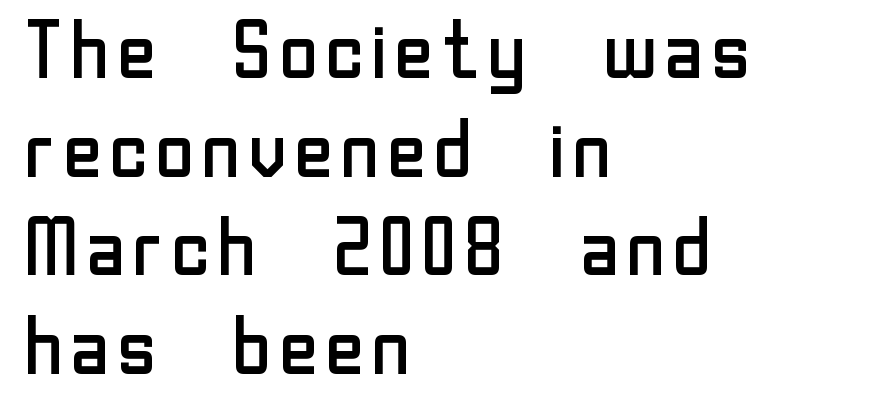
{"serif": "no", "italic": "no", "bold": "no", "weight": "regular", "width": "normal", "stroke_contrast": "low", "x_height": "medium", "monospaced": "no", "underline": "no", "align": "left", "line_spacing": "normal", "line_spacing_ratio": 1.25, "letter_spacing": "normal", "letter_spacing_em": 0.0, "glyph_px": 79}
